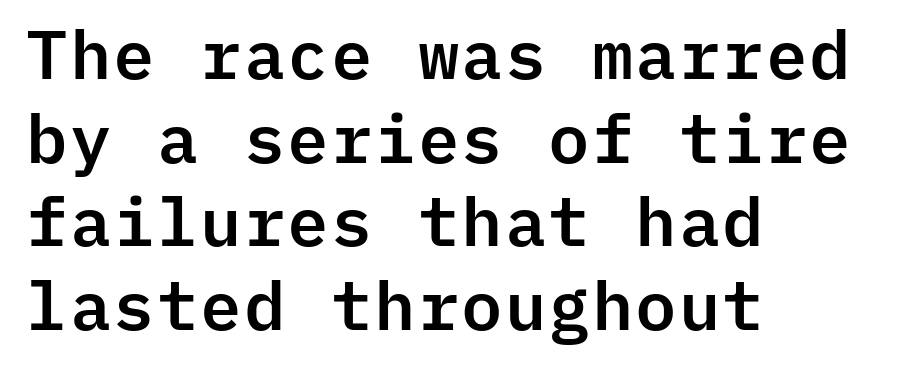
I'd call this a sans setting — the letters go barefoot. You can tell it's not italic because the verticals are truly vertical. Between one letter and the next there's only the usual sliver of space. The space beneath each line is pristine and unruled. Line starts are locked; line ends wander. Every character here occupies the same horizontal width, giving the sample a typewriter-like rhythm.
